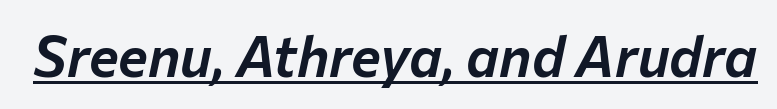
The passage shown has conventional tracking throughout. Observe the lean: these are italic letterforms. Notice how a bar underscores the lettering throughout. Looks like regular typesetting: each glyph gets only the width it needs.
